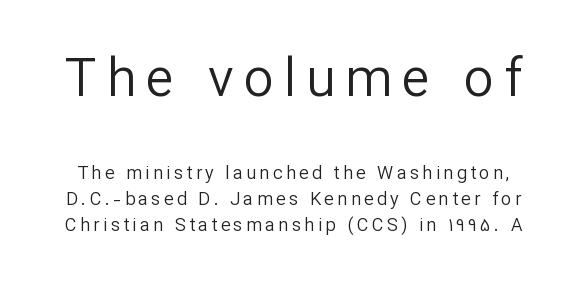
{"serif": "no", "italic": "no", "bold": "no", "weight": "regular", "width": "normal", "stroke_contrast": "low", "x_height": "medium", "monospaced": "no", "underline": "no", "line_spacing": "normal", "line_spacing_ratio": 1.44, "larger_block": "first", "size_ratio": 2.94, "glyph_px": 53}
